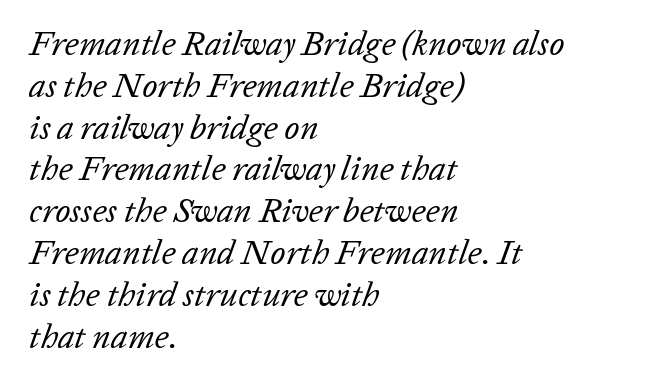
Q: Is the text bold? A: No.
Q: Is the text italic (slanted)? A: Yes, it leans right by about 20 degrees.
Q: Is the text underlined? A: No.
Q: How is the paragraph aligned? A: Left-aligned.
Q: Is the spacing between letters normal or unusually wide? A: Normal.
Q: Width (condensed, normal, or wide)? A: Normal.
Q: Stroke contrast? A: Low.
Q: x-height? A: Medium.
Q: Monospaced? A: No.
